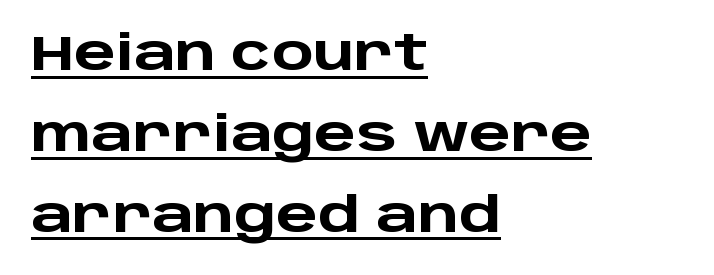
No italicization has been applied; the sample stays upright. Characters follow at the spacing the type designer built in. Character widths vary here, with narrow letters taking less room than wide ones. The passage shown is underscored from start to finish. What's the leading like? Ordinary, nothing unusual.
